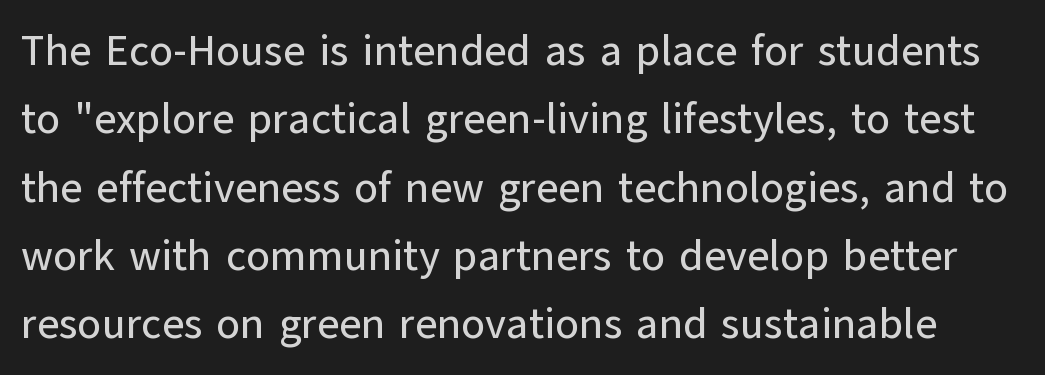
Q: Is the text italic (slanted)? A: No, it is upright.
Q: Is the typeface a serif or a sans-serif typeface? A: Sans-serif.
Q: Is the text underlined? A: No.
Q: Is the spacing between letters normal or unusually wide? A: Normal.
Q: Is the spacing between lines tight, normal or loose? A: Normal.
Q: Width (condensed, normal, or wide)? A: Normal.
Q: Stroke contrast? A: Low.
Q: x-height? A: Medium.
Q: Monospaced? A: No.
